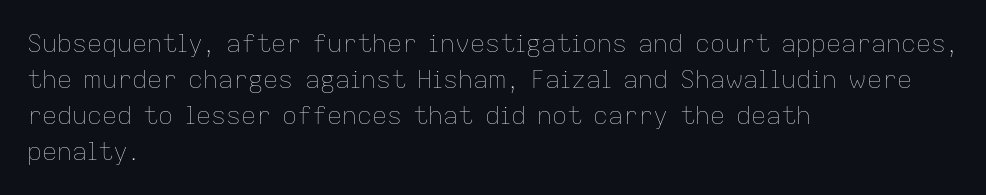
The image shows 25 px text type, upright; set left-aligned, normal line spacing (1.44x), normal letter spacing, not underlined.
